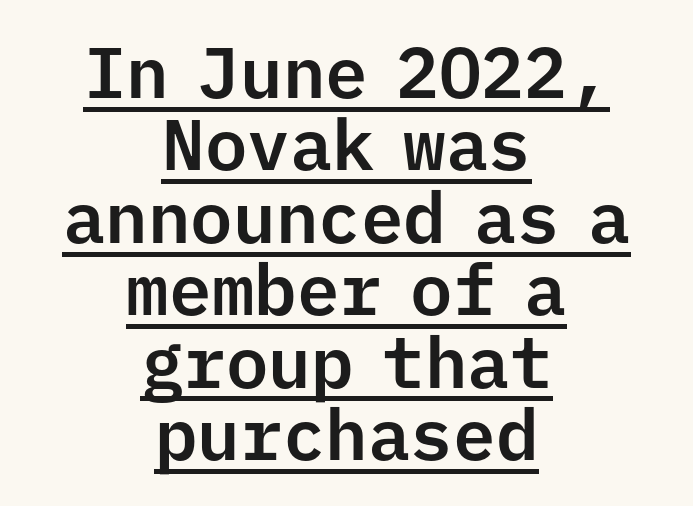
{"serif": "no", "italic": "no", "width": "normal", "stroke_contrast": "low", "x_height": "medium", "monospaced": "yes", "underline": "yes", "align": "center", "line_spacing": "tight", "line_spacing_ratio": 1.02, "letter_spacing": "normal", "letter_spacing_em": 0.0, "glyph_px": 71}
